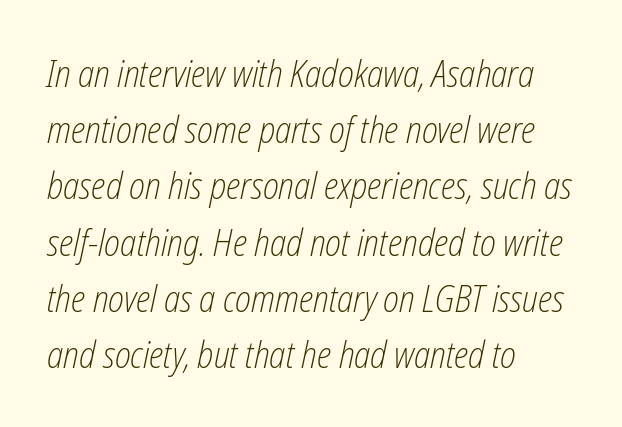
Quick note: italic. The setting favours the left margin, as ordinary paragraphs usually do. The weight would be labelled regular, book, light, or lighter still. The foot of each line stays bare and open.
